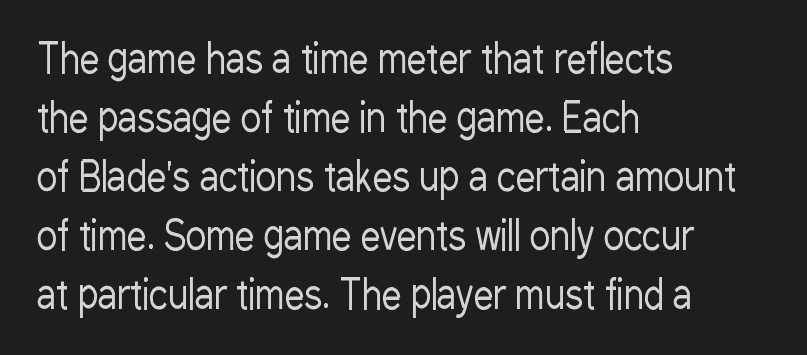
Q: Is the text bold? A: No.
Q: Is the text italic (slanted)? A: No, it is upright.
Q: Is the typeface a serif or a sans-serif typeface? A: Sans-serif.
Q: Is the text underlined? A: No.
Q: How is the paragraph aligned? A: Left-aligned.
Q: Is the spacing between letters normal or unusually wide? A: Normal.
Q: Is the spacing between lines tight, normal or loose? A: Normal.
Q: Width (condensed, normal, or wide)? A: Condensed.
Q: Stroke contrast? A: Low.
Q: x-height? A: Medium.
Q: Monospaced? A: No.
